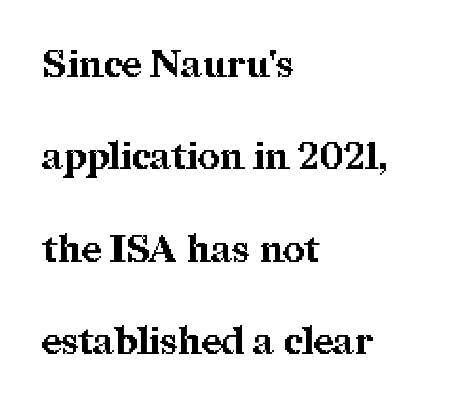
The image shows 38 px bold serif type, upright; set left-aligned, loose line spacing (2.43x), normal letter spacing, not underlined; medium stroke contrast and a medium x-height.
